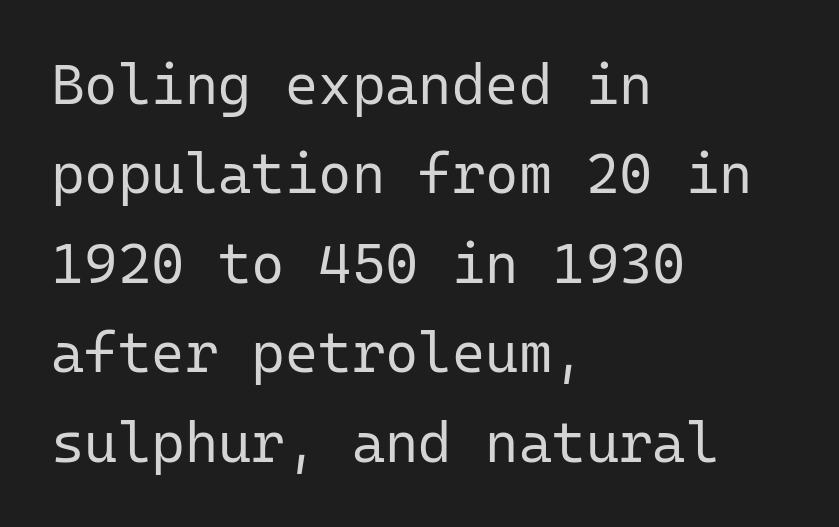
The glyphs in this specimen are sans serif. Every character here occupies the same horizontal width, giving the sample a typewriter-like rhythm. Honestly, the letter spacing is just normal — you wouldn't notice it. Heft: none added — not bold. Notice how descenders clear the ascenders below comfortably — that's standard leading. A roman cut, with each character standing at attention.
